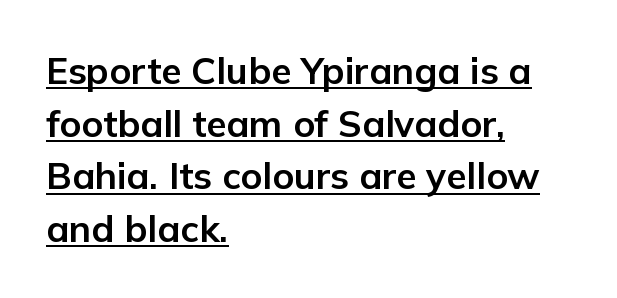
A rule runs beneath these lines of type. Serif or sans? Sans — the stroke terminals are bare. Vertical spacing — default. Caption: multi-line text, flush left, ragged right. This sample has the flowing, uneven cadence of proportional lettering.
